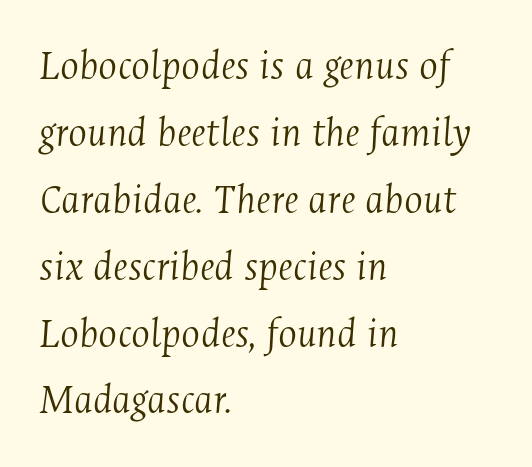
This sample uses an oblique cut, with every glyph tilted off the vertical. You could not count columns in this text — the font is proportionally spaced. The letterforms sit shoulder to shoulder at normal distance. The font is comparable to plain body text, perhaps lighter. No word sits above an underline. The text block is weighted toward the left margin, trailing off unevenly rightward.
